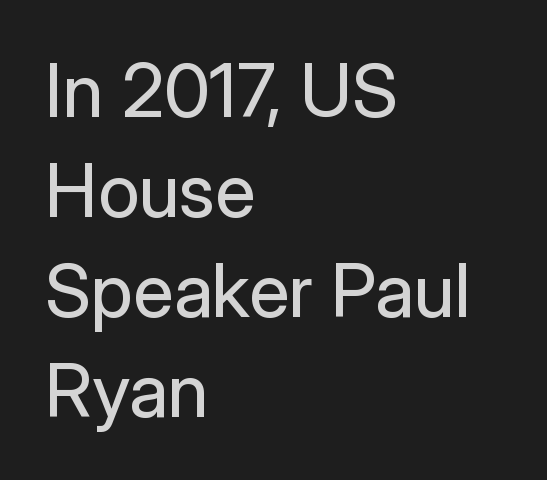
{"serif": "no", "italic": "no", "bold": "no", "weight": "regular", "width": "normal", "stroke_contrast": "low", "x_height": "medium", "monospaced": "no", "underline": "no", "align": "left", "line_spacing": "normal", "line_spacing_ratio": 1.35, "letter_spacing": "normal", "letter_spacing_em": 0.0, "glyph_px": 74}
